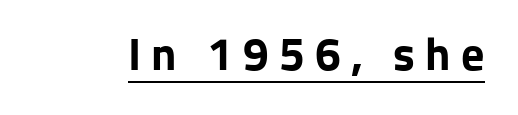
Spacing between characters has been opened up far beyond the box default. The letters stand upright; this is a roman face. These characters rest on top of a visible drawn line. This sample uses a sans-serif face. Every letter is thick-stroked: bold, no question. Do the characters align in a grid? No, the font is proportional.
